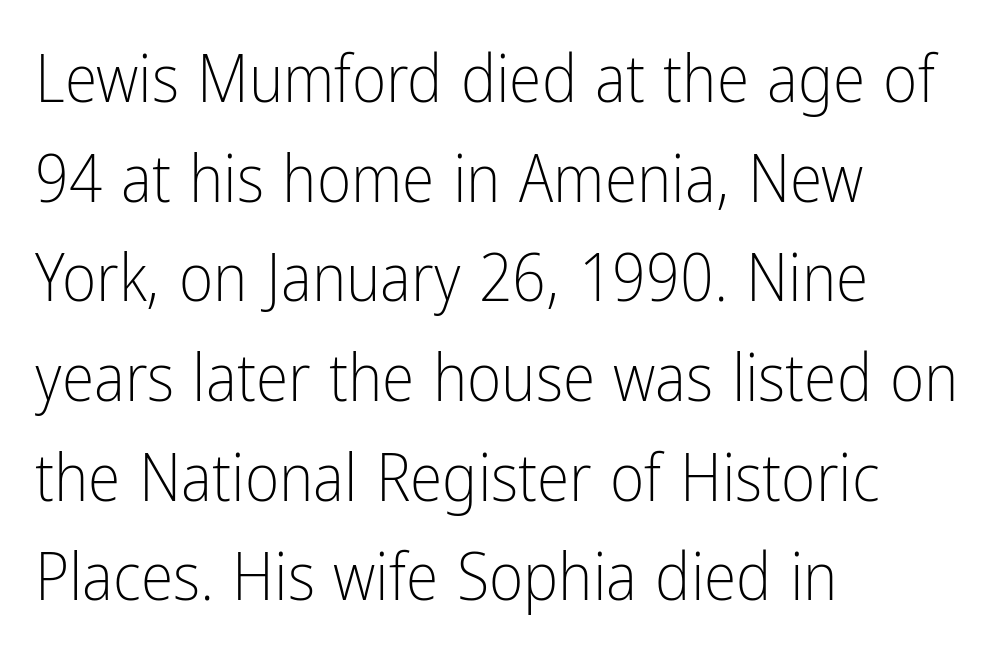
{"serif": "no", "italic": "no", "bold": "no", "weight": "light", "width": "condensed", "stroke_contrast": "low", "x_height": "medium", "monospaced": "no", "underline": "no", "align": "left", "line_spacing": "normal", "line_spacing_ratio": 1.51, "letter_spacing": "normal", "letter_spacing_em": 0.0, "glyph_px": 66}
